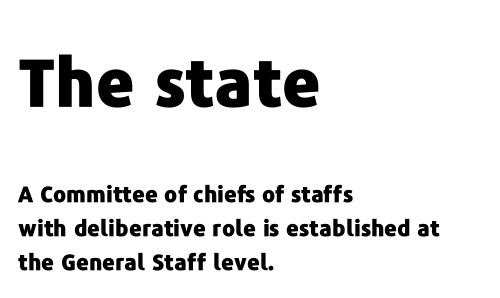
Check the space under the baseline: it is left empty. Notice how thick the strokes are: this is what a full bold looks like. This sample keeps an unexceptional amount of space between lines. Every stem runs plumb, perpendicular to the baseline. How are the letters spaced? Ordinarily, with no added tracking.
